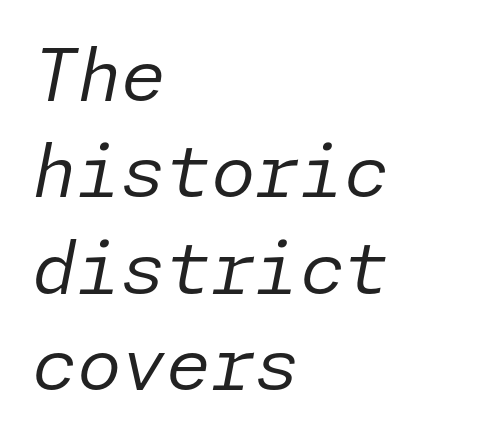
{"italic": "yes", "lean": "right", "slant_degrees": 11, "bold": "no", "weight": "regular", "width": "normal", "stroke_contrast": "low", "x_height": "medium", "underline": "no", "align": "left", "line_spacing": "normal", "line_spacing_ratio": 1.34, "letter_spacing": "normal", "letter_spacing_em": 0.0, "glyph_px": 72}
